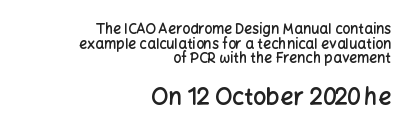
The image shows 23 px text type, upright; set right-aligned, tight line spacing (1.04x), normal letter spacing, not underlined; the second (bottom) block is 1.64x larger.
